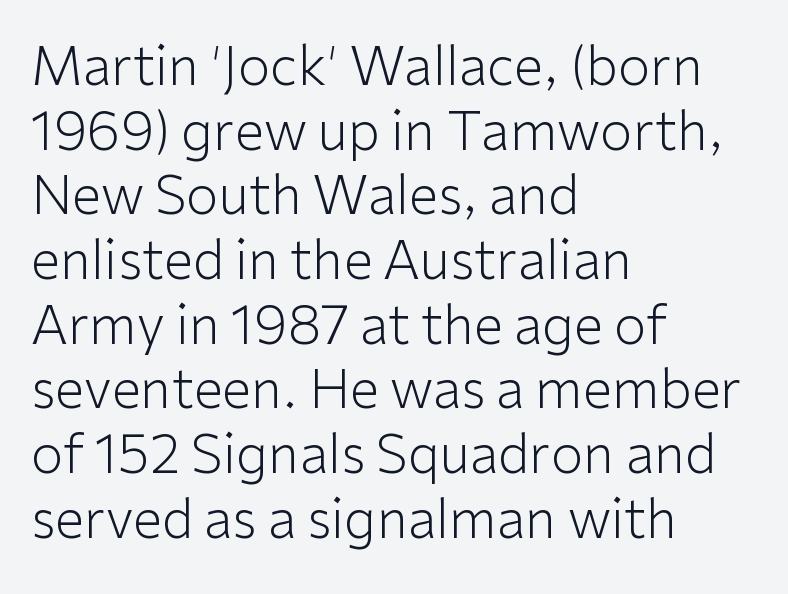
Q: Is the text bold? A: No.
Q: Is the text italic (slanted)? A: No, it is upright.
Q: Is the typeface a serif or a sans-serif typeface? A: Sans-serif.
Q: Is the text underlined? A: No.
Q: How is the paragraph aligned? A: Left-aligned.
Q: Is the spacing between letters normal or unusually wide? A: Normal.
Q: Width (condensed, normal, or wide)? A: Normal.
Q: Stroke contrast? A: Low.
Q: x-height? A: Medium.
Q: Monospaced? A: No.
